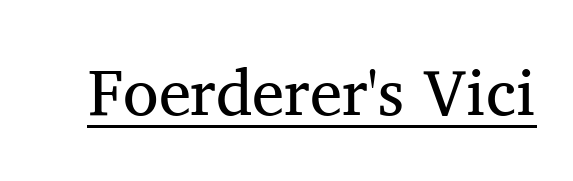
The characters are drawn with everyday or finer stroke widths. Posture: upright roman. Spacing verdict: proportional, widths tailored to each character. The face used here is seriffed, in the tradition of book romans. Between one letter and the next there's only the usual sliver of space. The typesetter has applied underlining to the passage shown.
